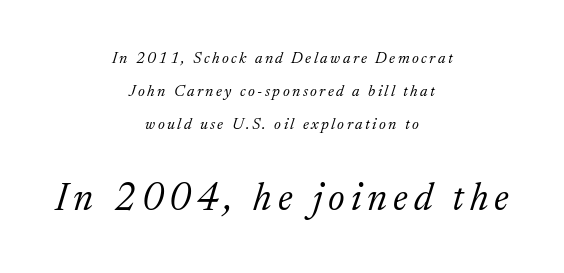
Q: Is the text bold? A: No.
Q: Is the text italic (slanted)? A: Yes, it leans right by about 17 degrees.
Q: Is the typeface a serif or a sans-serif typeface? A: Serif.
Q: Is the text underlined? A: No.
Q: How is the paragraph aligned? A: Centered.
Q: Is the spacing between lines tight, normal or loose? A: Loose.
Q: Which block of text is set in a larger size, the first (top) or the second (bottom)? A: The second (bottom) one.
Q: Width (condensed, normal, or wide)? A: Normal.
Q: Stroke contrast? A: Low.
Q: x-height? A: Medium.
Q: Monospaced? A: No.
